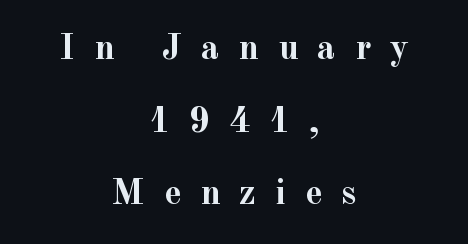
A centered setting, common on invitations and titles, is used for this passage. The font's upright variant was chosen for this text. Spacing verdict: proportional, widths tailored to each character. Honestly, the rows look like they've been pulled way apart. Typographic density is high because the face is bold. Classification — serif.
